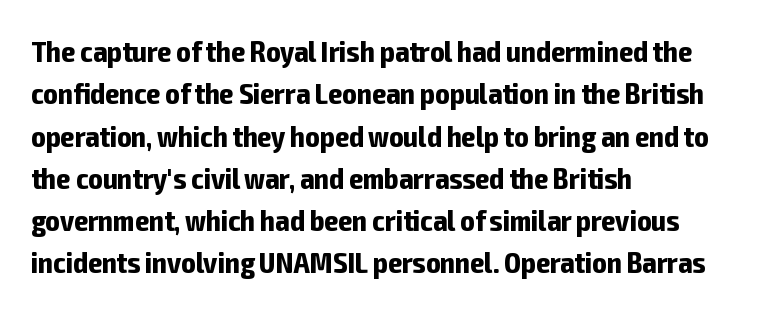
{"serif": "no", "italic": "no", "bold": "yes", "weight": "bold", "width": "condensed", "stroke_contrast": "low", "x_height": "medium", "monospaced": "no", "underline": "no", "align": "left", "line_spacing": "normal", "line_spacing_ratio": 1.41, "letter_spacing": "normal", "letter_spacing_em": 0.0, "glyph_px": 30}
